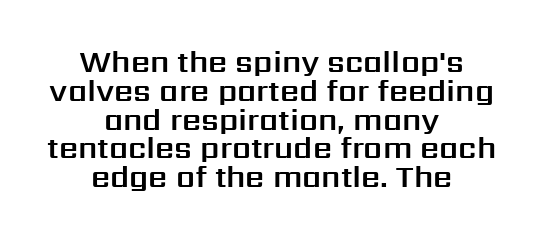
Line starts and ends both wander, symmetrically. The font family rendered here belongs to the sans-serif group. Varying glyph widths throughout — classic text-font behaviour. Honestly, the rows look squashed on top of each other. The zone under the glyphs is completely vacant. The face used here is rendered with its standard letterfit.
